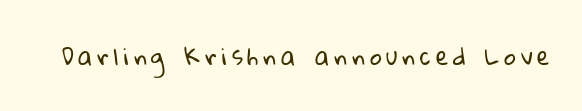
The image shows 23 px text type; set unusually wide letter spacing (+0.21 em), not underlined.
